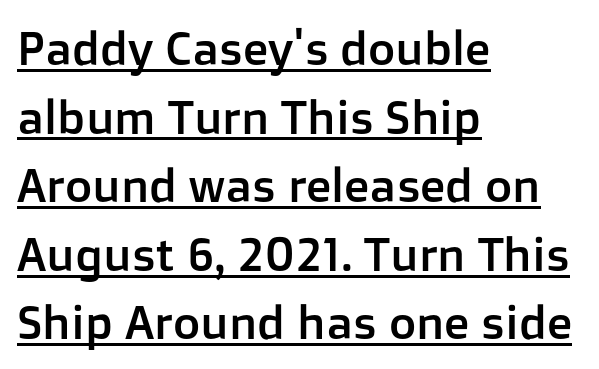
The image shows 47 px sans-serif type, upright; set left-aligned, normal line spacing (1.46x), normal letter spacing, underlined; low stroke contrast and a medium x-height.
